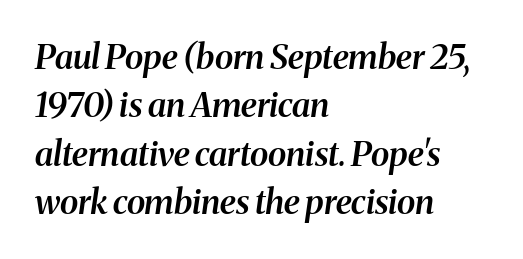
{"serif": "yes", "italic": "yes", "lean": "right", "slant_degrees": 8, "bold": "semi", "weight": "semibold", "width": "normal", "stroke_contrast": "medium", "x_height": "medium", "monospaced": "no", "underline": "no", "align": "left", "line_spacing": "normal", "line_spacing_ratio": 1.42, "letter_spacing": "normal", "letter_spacing_em": 0.0, "glyph_px": 34}
